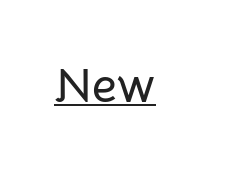
The image shows 49 px sans-serif type, upright; set normal letter spacing, underlined; low stroke contrast and a medium x-height.
